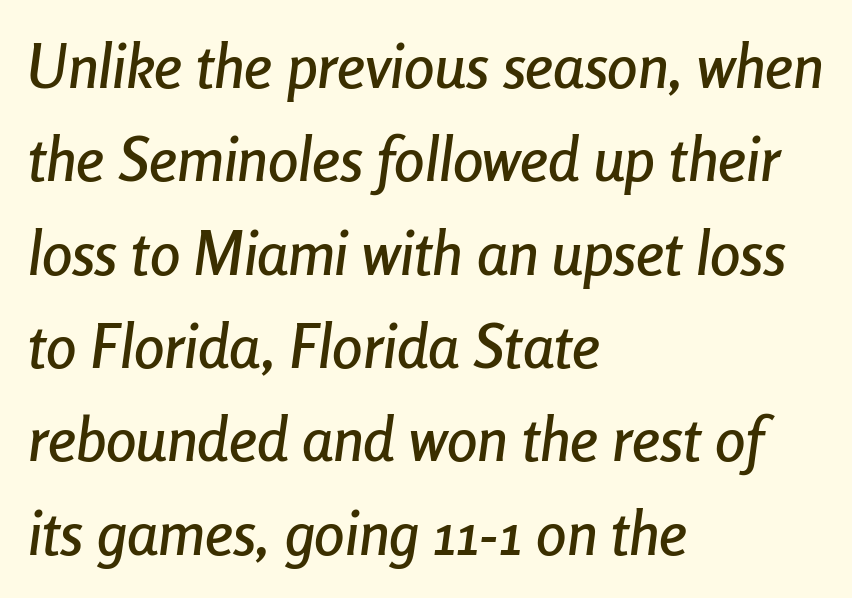
Q: Is the text italic (slanted)? A: Yes, it leans right by about 8 degrees.
Q: Is the text underlined? A: No.
Q: How is the paragraph aligned? A: Left-aligned.
Q: Is the spacing between letters normal or unusually wide? A: Normal.
Q: Is the spacing between lines tight, normal or loose? A: Normal.
Q: Width (condensed, normal, or wide)? A: Condensed.
Q: Stroke contrast? A: Low.
Q: x-height? A: Medium.
Q: Monospaced? A: No.
